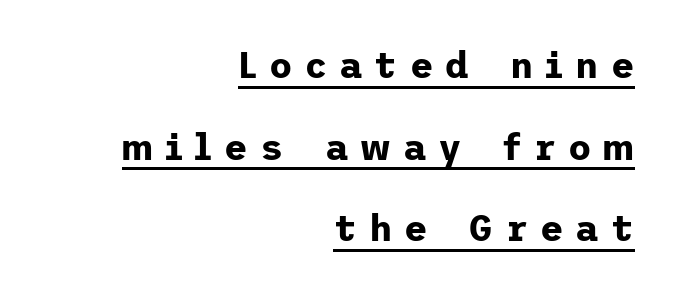
Caption: expanded tracking, letters set apart. Vertically, the passage feels expansive, rows floating well apart. Nope, no serifs anywhere on these letters. Horizontally, the lines are justified to the trailing edge only. Descenders here cross a horizontal rule under the line. Heavy-handed strokes throughout: this text is bold.
